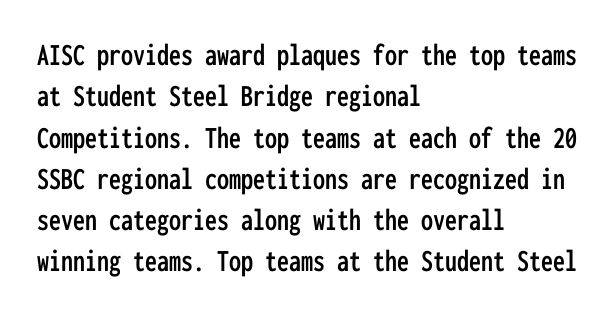
{"serif": "no", "italic": "no", "width": "condensed", "stroke_contrast": "low", "x_height": "medium", "monospaced": "yes", "underline": "no", "align": "left", "line_spacing": "normal", "line_spacing_ratio": 1.29, "letter_spacing": "normal", "letter_spacing_em": 0.0, "glyph_px": 32}
